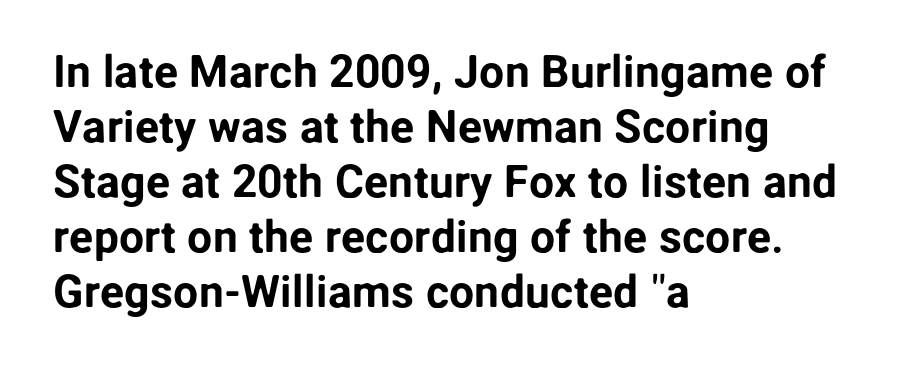
Q: Is the text italic (slanted)? A: No, it is upright.
Q: Is the typeface a serif or a sans-serif typeface? A: Sans-serif.
Q: Is the text underlined? A: No.
Q: How is the paragraph aligned? A: Left-aligned.
Q: Is the spacing between letters normal or unusually wide? A: Normal.
Q: Width (condensed, normal, or wide)? A: Normal.
Q: Stroke contrast? A: Low.
Q: x-height? A: Medium.
Q: Monospaced? A: No.
